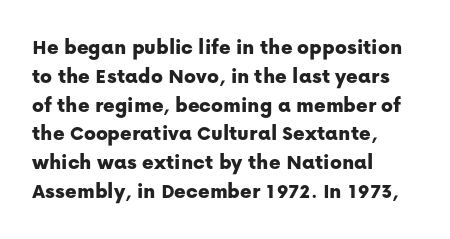
Q: Is the text italic (slanted)? A: No, it is upright.
Q: Is the text underlined? A: No.
Q: How is the paragraph aligned? A: Left-aligned.
Q: Is the spacing between letters normal or unusually wide? A: Normal.
Q: Is the spacing between lines tight, normal or loose? A: Normal.
